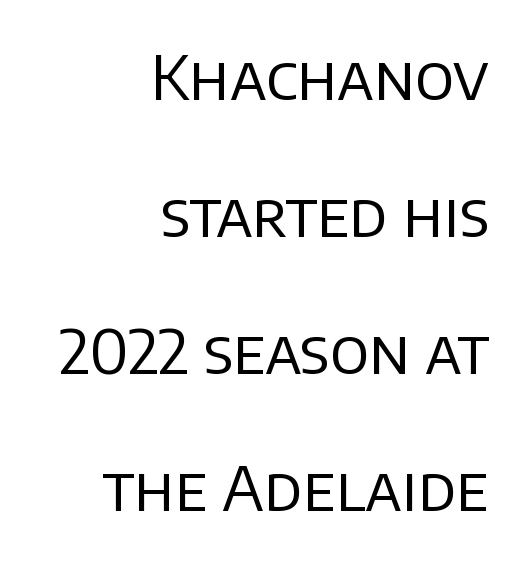
Typographically, this falls in the sans-serif category. The passage shown is not bold in any degree. Horizontally, the lines are justified to the trailing edge only. A clean baseline with only descenders dipping below it.
